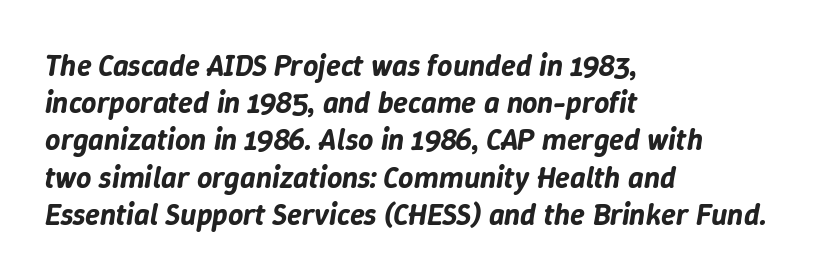
The image shows 30 px text type, italic (leaning right); set left-aligned, line spacing 1.24x, normal letter spacing, not underlined; low stroke contrast and a medium x-height.
